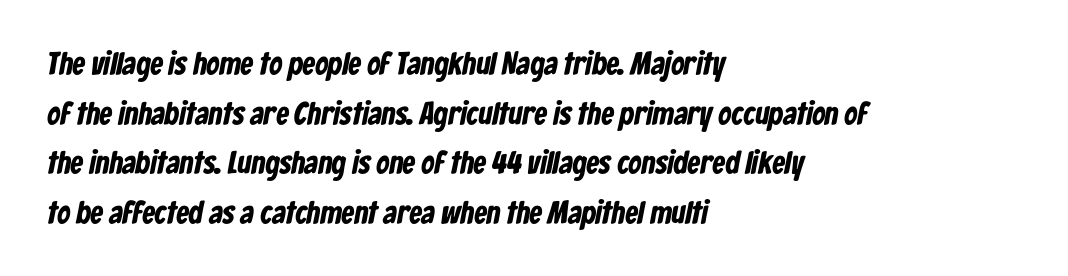
The type is set solid horizontally, with unmodified tracking. Check the space under the baseline: it is left empty. Reading down the block, your eye returns to a fixed left position each line. Caption: bold face, heavy strokes.
